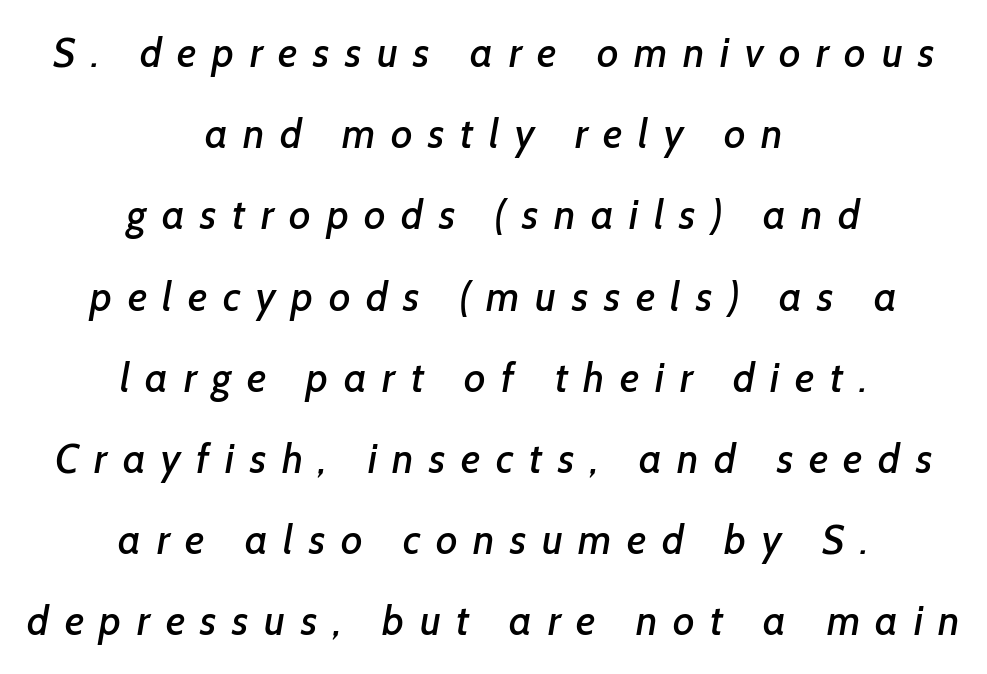
Q: Is the typeface a serif or a sans-serif typeface? A: Sans-serif.
Q: Is the text underlined? A: No.
Q: How is the paragraph aligned? A: Centered.
Q: Is the spacing between letters normal or unusually wide? A: Unusually wide.
Q: Is the spacing between lines tight, normal or loose? A: Loose.
Q: Width (condensed, normal, or wide)? A: Normal.
Q: Stroke contrast? A: Low.
Q: x-height? A: Medium.
Q: Monospaced? A: No.
